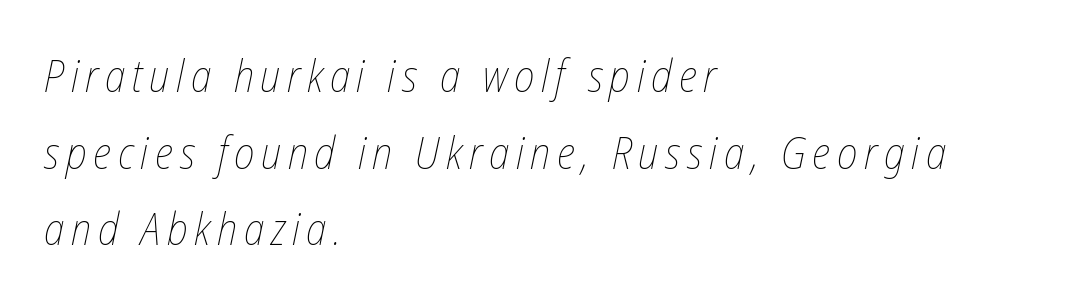
The image shows 44 px thin, condensed type, italic (leaning right); set left-aligned, line spacing 1.74x, not underlined; low stroke contrast and a medium x-height.
